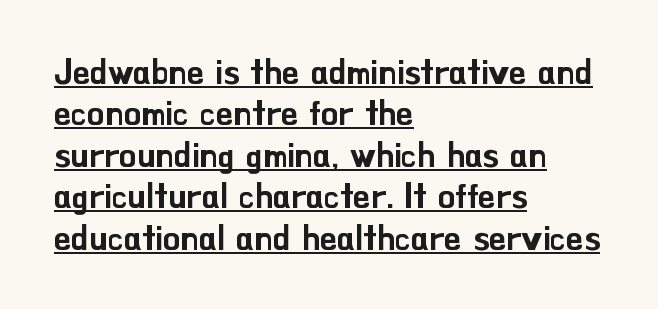
{"serif": "no", "italic": "no", "width": "normal", "stroke_contrast": "low", "x_height": "small", "monospaced": "no", "underline": "yes", "align": "left", "line_spacing_ratio": 1.22, "letter_spacing": "normal", "letter_spacing_em": 0.0, "glyph_px": 34}
